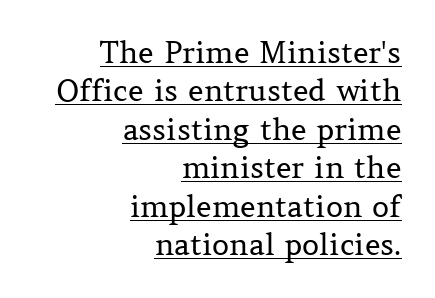
The image shows 30 px regular-weight serif type, upright; set right-aligned, normal line spacing (1.28x), normal letter spacing, underlined; medium stroke contrast and a medium x-height.
